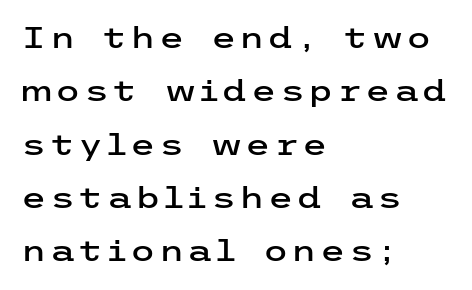
{"serif": "no", "italic": "no", "width": "wide", "stroke_contrast": "low", "x_height": "medium", "underline": "no", "align": "left", "line_spacing_ratio": 1.84, "glyph_px": 29}
